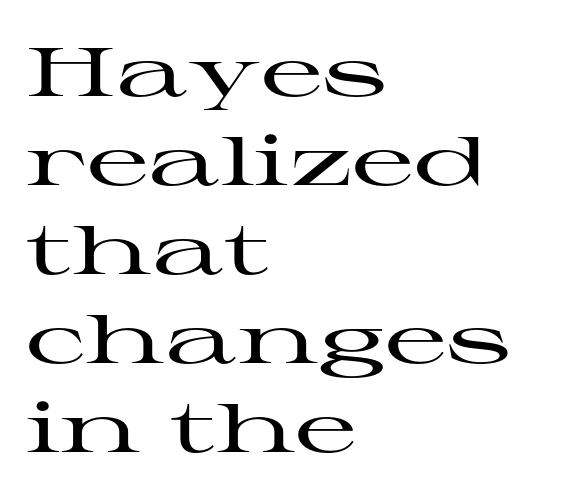
The image shows 68 px wide serif type, upright; set left-aligned, normal line spacing (1.31x), normal letter spacing, not underlined; high stroke contrast and a medium x-height.
